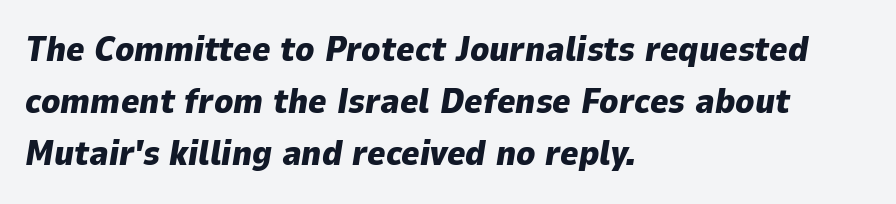
Is there much room between lines? A standard amount, neither cramped nor airy. Typeset ragged right — the left edge is the straight one. Typesetter's note: full bold, strokes at maximum text heaviness. This sample has the flowing, uneven cadence of proportional lettering. The font's italic variant was chosen for this text. Decoration check: the copy has no underline.
